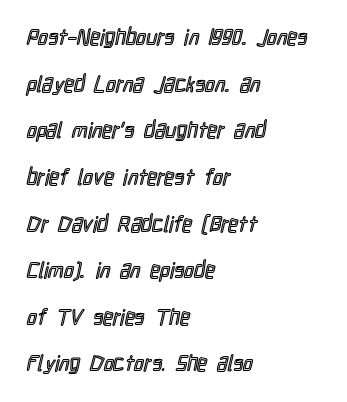
Q: Is the text italic (slanted)? A: Yes.
Q: Is the text underlined? A: No.
Q: How is the paragraph aligned? A: Left-aligned.
Q: Is the spacing between letters normal or unusually wide? A: Normal.
Q: Is the spacing between lines tight, normal or loose? A: Loose.
